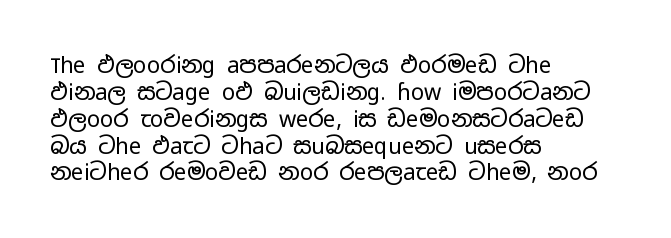
Honestly, the letter spacing is just normal — you wouldn't notice it. A student would call this left alignment; a typographer would say flush left, rag right. The font sits on the lighter half of the weight spectrum, regular included. Just letters on the line, the space beneath them empty.
